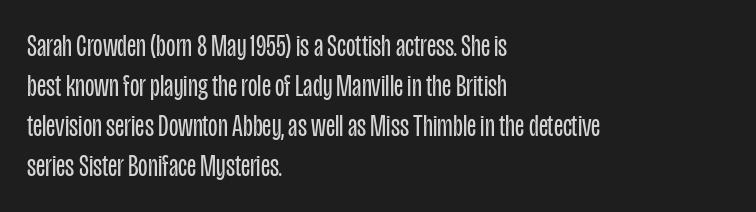
Q: Is the text bold? A: No.
Q: Is the text italic (slanted)? A: No, it is upright.
Q: Is the typeface a serif or a sans-serif typeface? A: Sans-serif.
Q: Is the text underlined? A: No.
Q: How is the paragraph aligned? A: Left-aligned.
Q: Is the spacing between letters normal or unusually wide? A: Normal.
Q: Is the spacing between lines tight, normal or loose? A: Normal.
Q: Width (condensed, normal, or wide)? A: Condensed.
Q: Stroke contrast? A: Low.
Q: x-height? A: Large.
Q: Monospaced? A: No.
